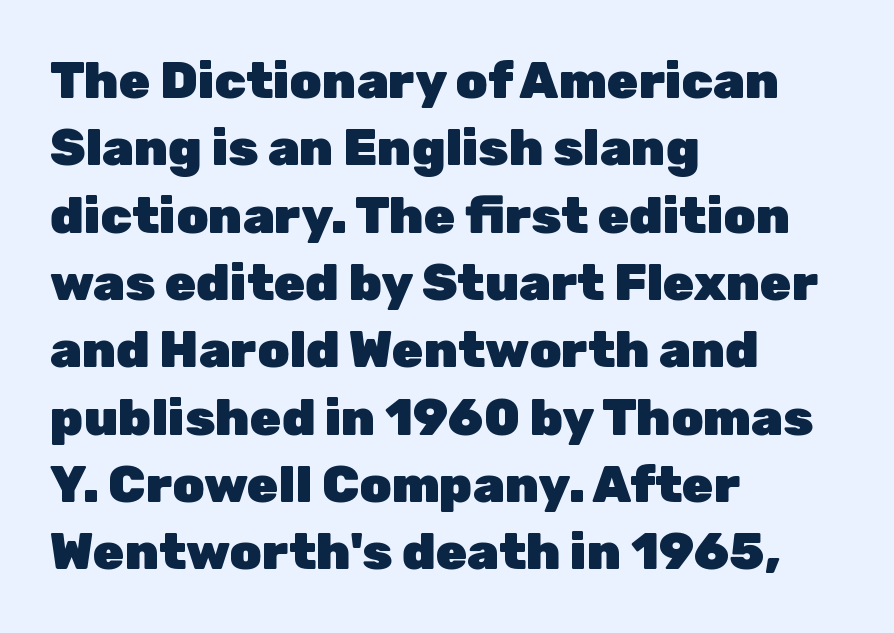
The image shows 51 px heavy sans-serif type, upright; set left-aligned, normal line spacing (1.32x), normal letter spacing, not underlined; low stroke contrast and a medium x-height.
